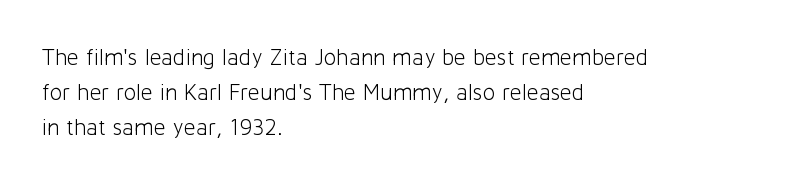
{"italic": "no", "bold": "no", "underline": "no", "align": "left", "line_spacing": "normal", "line_spacing_ratio": 1.52, "letter_spacing": "normal", "letter_spacing_em": 0.0, "glyph_px": 23}
